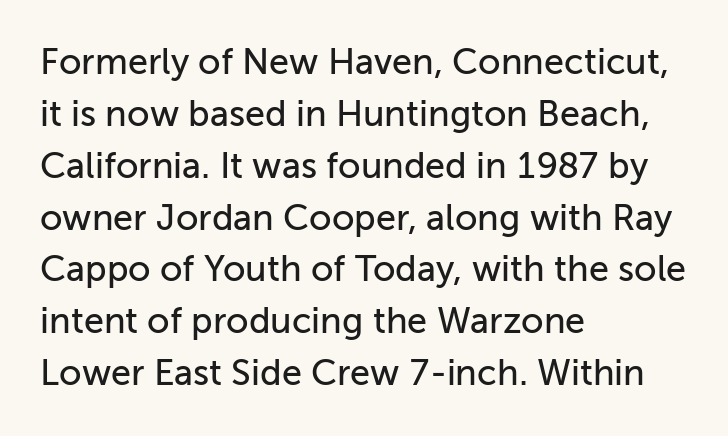
The image shows 36 px sans-serif type, upright; set left-aligned, normal line spacing (1.44x), normal letter spacing, not underlined; low stroke contrast and a medium x-height.
